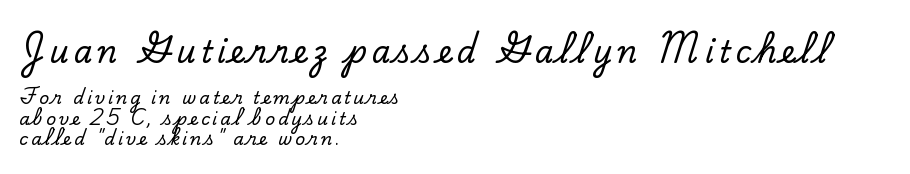
Q: Is the text italic (slanted)? A: Yes.
Q: Is the typeface a serif or a sans-serif typeface? A: Serif.
Q: Is the text underlined? A: No.
Q: How is the paragraph aligned? A: Left-aligned.
Q: Which block of text is set in a larger size, the first (top) or the second (bottom)? A: The first (top) one.
Q: Width (condensed, normal, or wide)? A: Normal.
Q: Stroke contrast? A: Low.
Q: x-height? A: Small.
Q: Monospaced? A: No.
